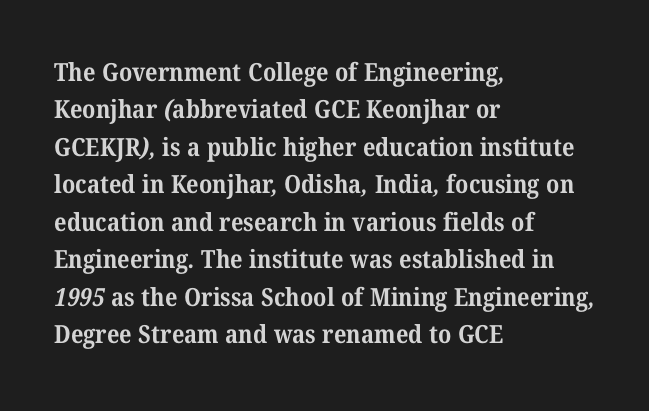
The image shows 25 px bold type; set left-aligned, normal line spacing (1.5x), normal letter spacing, not underlined.
